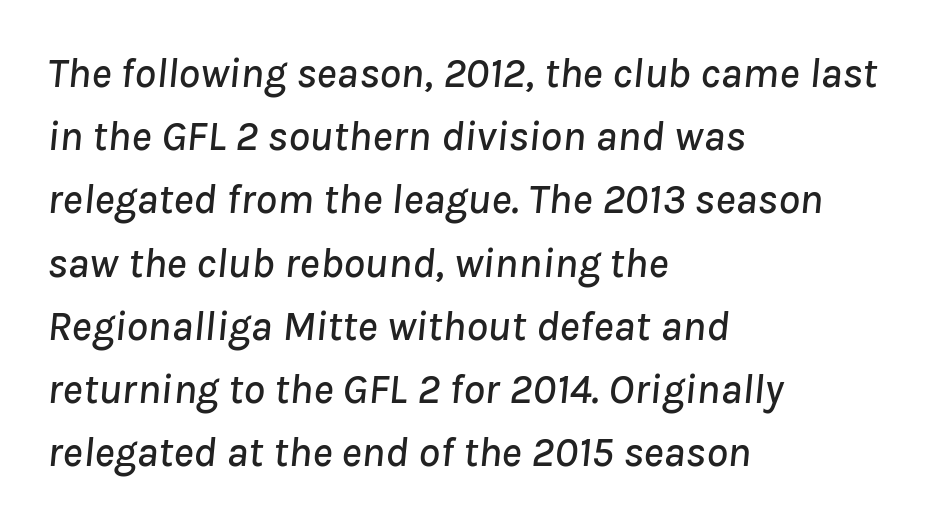
{"italic": "yes", "lean": "right", "slant_degrees": 8, "width": "normal", "stroke_contrast": "low", "x_height": "medium", "monospaced": "no", "underline": "no", "align": "left", "line_spacing": "normal", "line_spacing_ratio": 1.47, "letter_spacing": "normal", "letter_spacing_em": 0.0, "glyph_px": 43}
